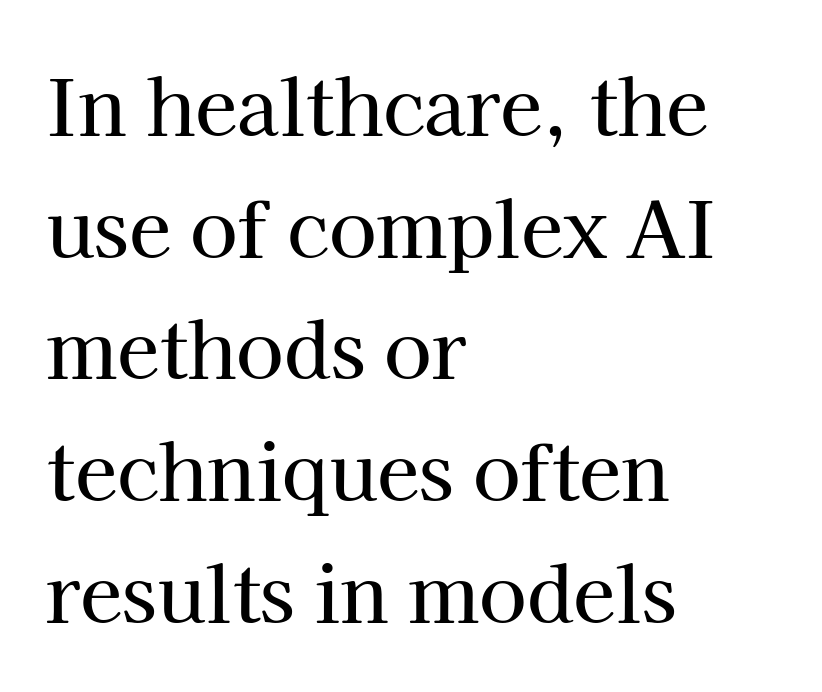
The image shows 77 px serif type, upright; set left-aligned, normal line spacing (1.58x), normal letter spacing, not underlined; high stroke contrast and a medium x-height.
